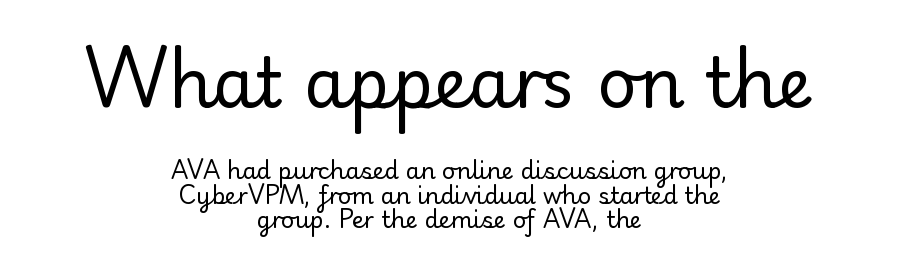
Q: Is the text bold? A: No.
Q: Is the text italic (slanted)? A: No, it is upright.
Q: Is the typeface a serif or a sans-serif typeface? A: Serif.
Q: Is the text underlined? A: No.
Q: How is the paragraph aligned? A: Centered.
Q: Is the spacing between letters normal or unusually wide? A: Normal.
Q: Is the spacing between lines tight, normal or loose? A: Tight.
Q: Which block of text is set in a larger size, the first (top) or the second (bottom)? A: The first (top) one.
Q: Width (condensed, normal, or wide)? A: Normal.
Q: Stroke contrast? A: Low.
Q: x-height? A: Small.
Q: Monospaced? A: No.
